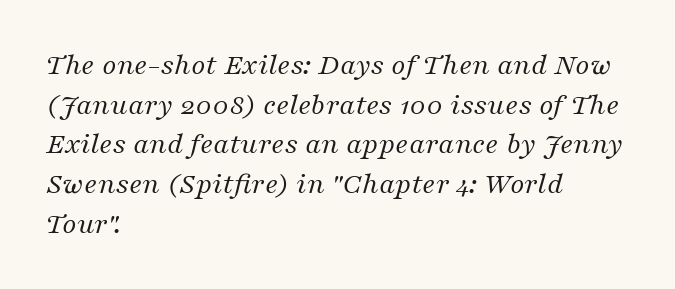
{"serif": "yes", "italic": "yes", "lean": "right", "slant_degrees": 16, "bold": "no", "weight": "regular", "width": "normal", "stroke_contrast": "medium", "x_height": "medium", "monospaced": "no", "underline": "no", "align": "left", "line_spacing": "normal", "line_spacing_ratio": 1.28, "letter_spacing": "normal", "letter_spacing_em": 0.0, "glyph_px": 31}
